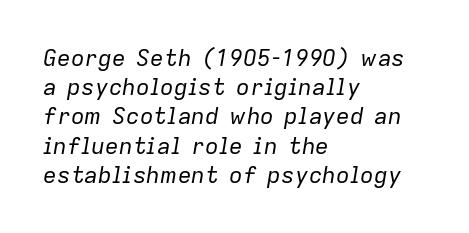
The image shows 23 px text type, italic (leaning right); set left-aligned, normal line spacing (1.27x), normal letter spacing, not underlined.
